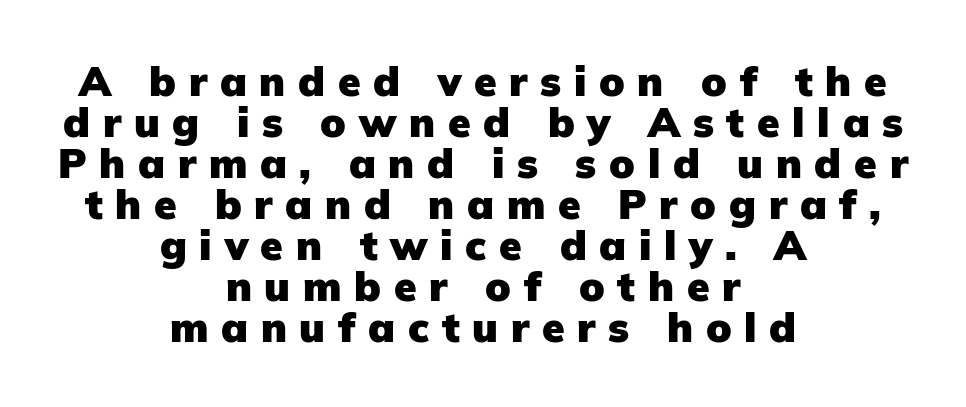
{"serif": "no", "italic": "no", "bold": "yes", "weight": "heavy", "width": "normal", "stroke_contrast": "low", "x_height": "medium", "monospaced": "no", "underline": "no", "align": "center", "line_spacing": "tight", "line_spacing_ratio": 1.0, "letter_spacing": "wide", "letter_spacing_em": 0.31, "glyph_px": 41}
